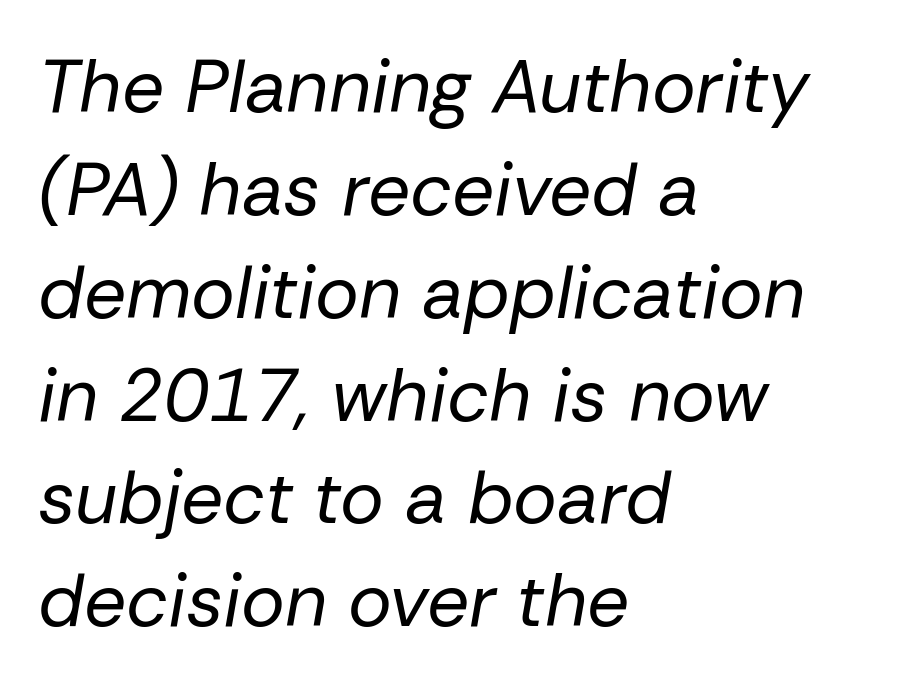
Look at the tracking — it's just the regular setting, nothing added. Do the characters align in a grid? No, the font is proportional. Leading matches the norm, producing a regular column. Stroke thickness stays within the range of a standard reading face or lighter.
